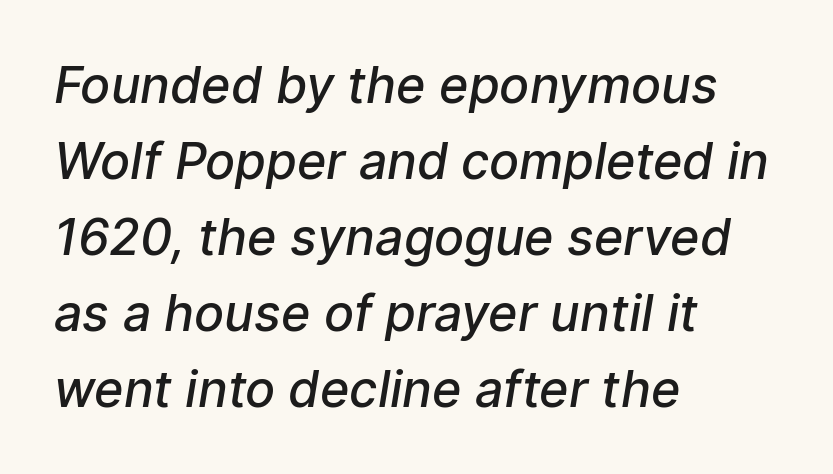
The image shows 50 px semibold sans-serif type; set left-aligned, normal line spacing (1.52x), normal letter spacing, not underlined; low stroke contrast and a medium x-height.
